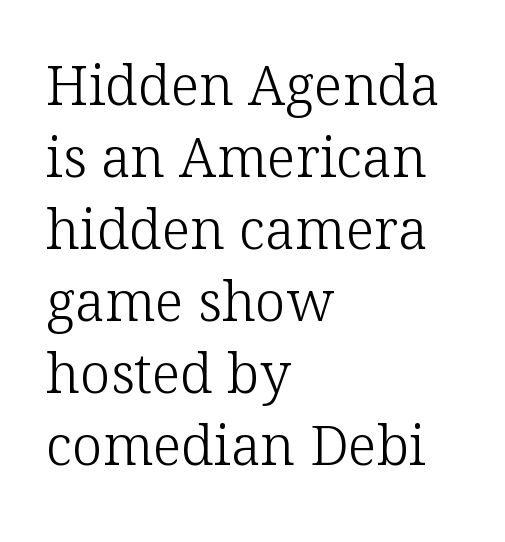
{"serif": "yes", "italic": "no", "bold": "no", "weight": "light", "width": "normal", "stroke_contrast": "low", "x_height": "medium", "monospaced": "no", "underline": "no", "align": "left", "line_spacing": "normal", "line_spacing_ratio": 1.31, "letter_spacing": "normal", "letter_spacing_em": 0.0, "glyph_px": 55}
